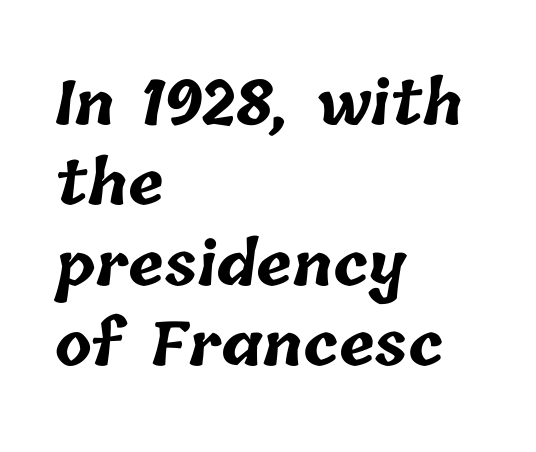
Q: Is the text bold? A: Yes.
Q: Is the text underlined? A: No.
Q: How is the paragraph aligned? A: Left-aligned.
Q: Is the spacing between letters normal or unusually wide? A: Normal.
Q: Is the spacing between lines tight, normal or loose? A: Normal.
Q: Width (condensed, normal, or wide)? A: Normal.
Q: Stroke contrast? A: Low.
Q: x-height? A: Medium.
Q: Monospaced? A: No.
